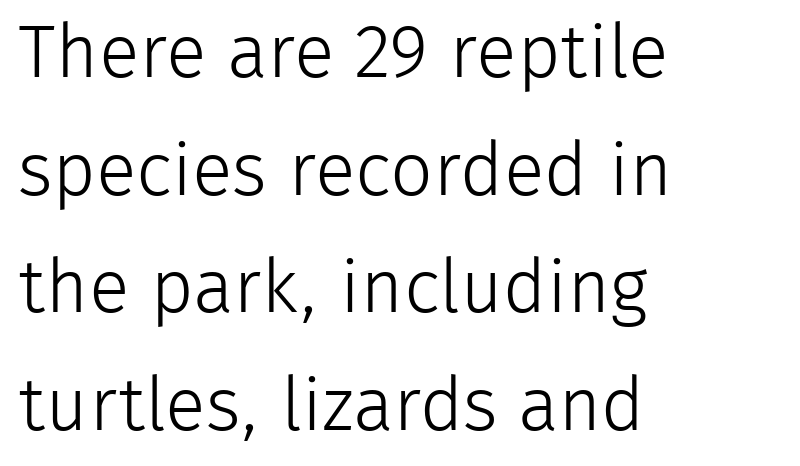
{"serif": "no", "italic": "no", "bold": "no", "weight": "light", "width": "normal", "stroke_contrast": "low", "x_height": "medium", "monospaced": "no", "underline": "no", "align": "left", "line_spacing": "normal", "line_spacing_ratio": 1.57, "letter_spacing": "normal", "letter_spacing_em": 0.0, "glyph_px": 75}
